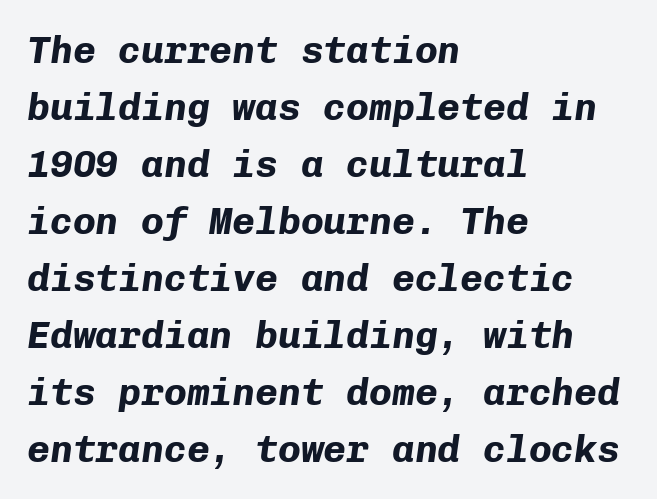
Q: Is the text bold? A: Yes.
Q: Is the text italic (slanted)? A: Yes, it leans right by about 8 degrees.
Q: Is the text underlined? A: No.
Q: How is the paragraph aligned? A: Left-aligned.
Q: Is the spacing between letters normal or unusually wide? A: Normal.
Q: Is the spacing between lines tight, normal or loose? A: Normal.
Q: Width (condensed, normal, or wide)? A: Normal.
Q: Stroke contrast? A: Low.
Q: x-height? A: Medium.
Q: Monospaced? A: Yes.
